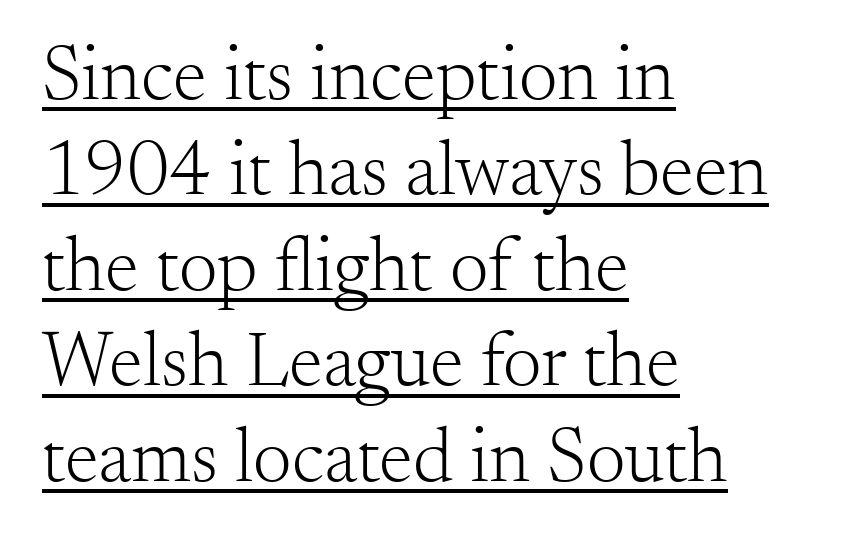
Little horizontal feet cap the strokes, marking this as serif type. Looks like regular typesetting: each glyph gets only the width it needs. The font is comparable to plain body text, perhaps lighter. The face used here is rendered with its standard letterfit.
